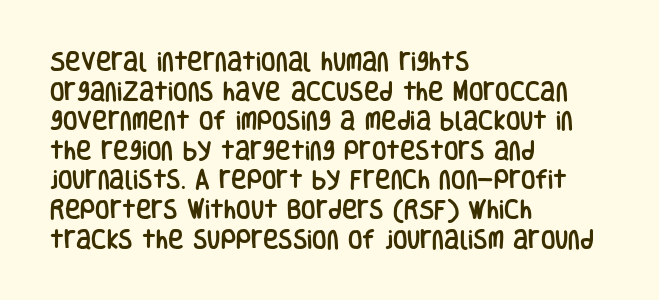
Caption: standard tracking, unaltered. Only glyphs here, with clear space below each row. The line-height multiplier appears to be the usual default. The typography opts for an upright posture over an oblique one. A student would call this left alignment; a typographer would say flush left, rag right.
